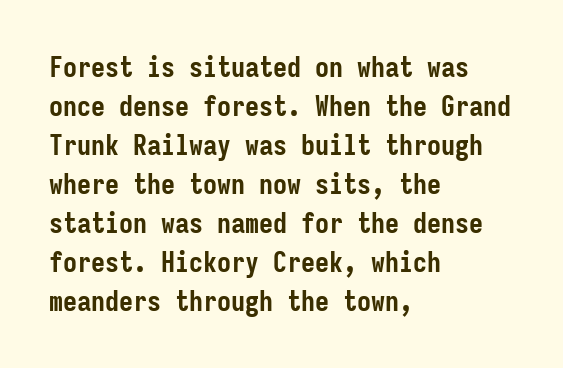
Q: Is the text bold? A: Yes.
Q: Is the text italic (slanted)? A: No, it is upright.
Q: Is the typeface a serif or a sans-serif typeface? A: Sans-serif.
Q: Is the text underlined? A: No.
Q: How is the paragraph aligned? A: Left-aligned.
Q: Is the spacing between letters normal or unusually wide? A: Normal.
Q: Is the spacing between lines tight, normal or loose? A: Normal.
Q: Width (condensed, normal, or wide)? A: Condensed.
Q: Stroke contrast? A: Low.
Q: x-height? A: Medium.
Q: Monospaced? A: Yes.
